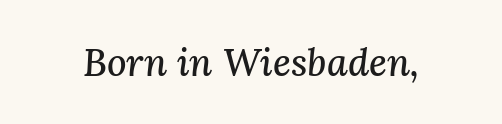
{"serif": "yes", "italic": "yes", "lean": "right", "slant_degrees": 3, "width": "normal", "stroke_contrast": "medium", "x_height": "medium", "monospaced": "no", "underline": "no", "letter_spacing": "normal", "letter_spacing_em": 0.0, "glyph_px": 38}
